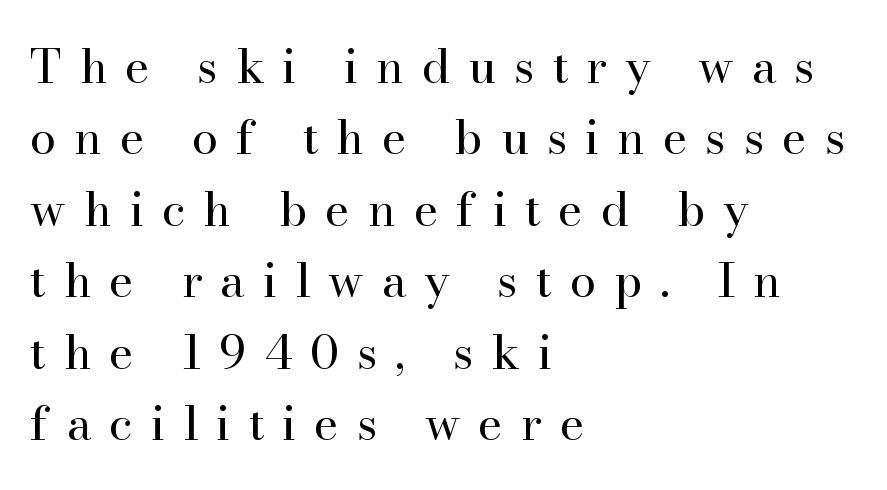
{"serif": "yes", "italic": "no", "bold": "no", "weight": "regular", "width": "normal", "stroke_contrast": "high", "x_height": "small", "monospaced": "no", "underline": "no", "align": "left", "line_spacing": "normal", "line_spacing_ratio": 1.52, "letter_spacing": "wide", "letter_spacing_em": 0.38, "glyph_px": 47}
